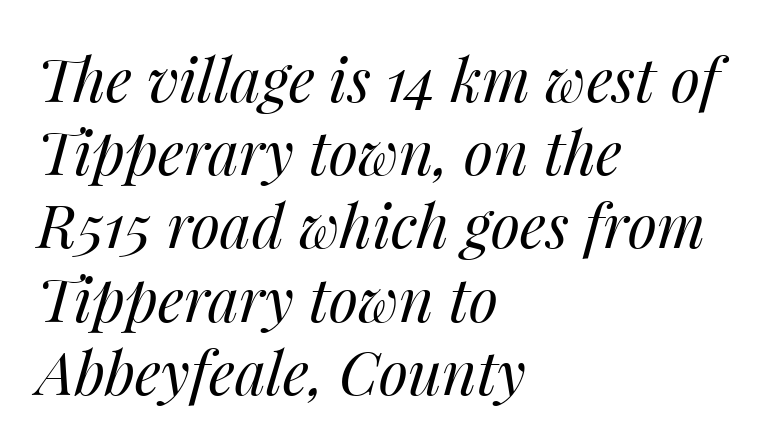
Q: Is the text bold? A: No.
Q: Is the text italic (slanted)? A: Yes, it leans right by about 14 degrees.
Q: Is the text underlined? A: No.
Q: How is the paragraph aligned? A: Left-aligned.
Q: Is the spacing between letters normal or unusually wide? A: Normal.
Q: Width (condensed, normal, or wide)? A: Normal.
Q: Stroke contrast? A: Medium.
Q: x-height? A: Medium.
Q: Monospaced? A: No.
